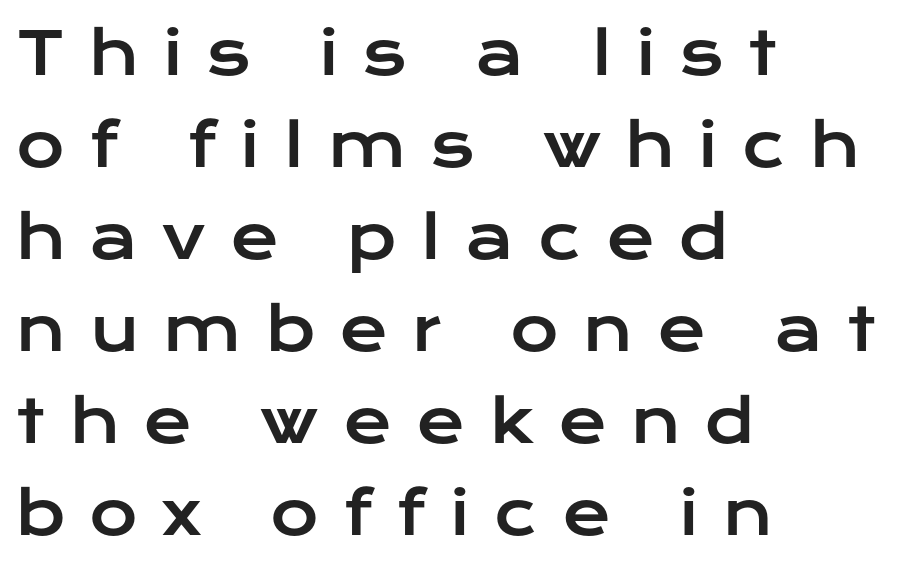
The image shows 59 px wide sans-serif type, upright; set left-aligned, normal line spacing (1.56x), unusually wide letter spacing (+0.41 em), not underlined; low stroke contrast and a medium x-height.
